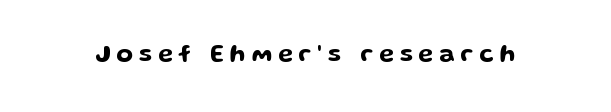
The image shows 24 px text type, upright; set unusually wide letter spacing (+0.25 em), not underlined.
